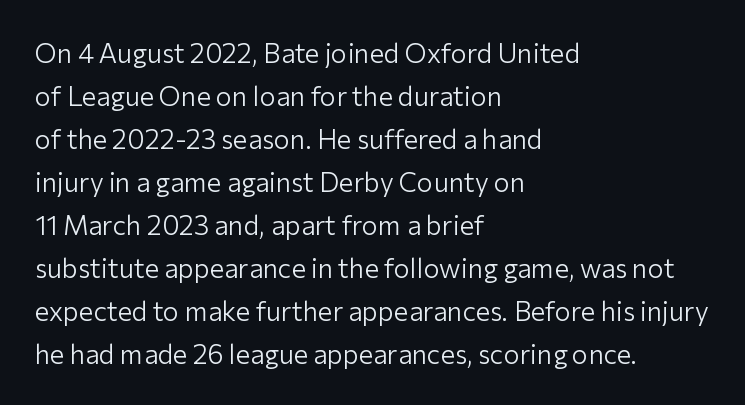
The image shows 27 px text type, upright; set left-aligned, normal line spacing (1.59x), normal letter spacing, not underlined.
